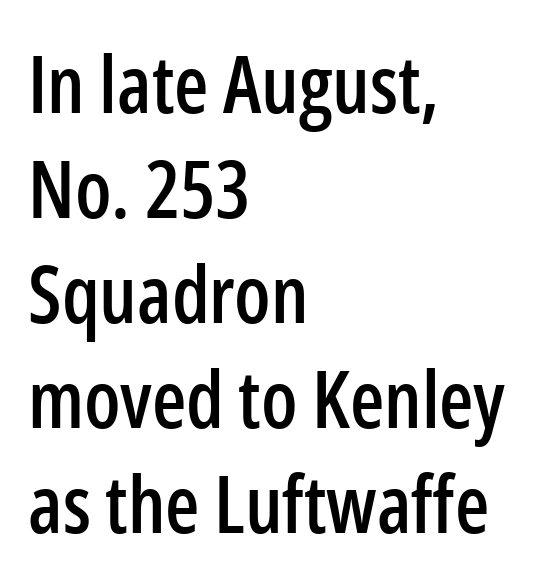
Q: Is the text italic (slanted)? A: No, it is upright.
Q: Is the typeface a serif or a sans-serif typeface? A: Sans-serif.
Q: Is the text underlined? A: No.
Q: How is the paragraph aligned? A: Left-aligned.
Q: Is the spacing between letters normal or unusually wide? A: Normal.
Q: Is the spacing between lines tight, normal or loose? A: Normal.
Q: Width (condensed, normal, or wide)? A: Condensed.
Q: Stroke contrast? A: Low.
Q: x-height? A: Medium.
Q: Monospaced? A: No.
